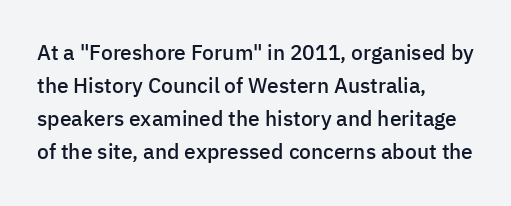
The image shows 21 px text type, upright; set left-aligned, normal line spacing (1.57x), normal letter spacing, not underlined.
